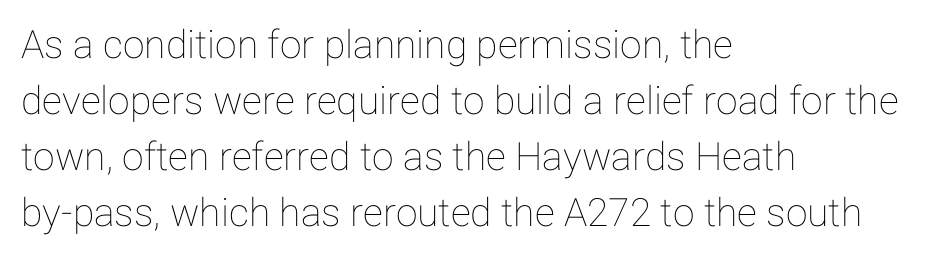
The image shows 39 px text type, upright; set left-aligned, normal line spacing (1.44x), normal letter spacing, not underlined; low stroke contrast and a medium x-height.
